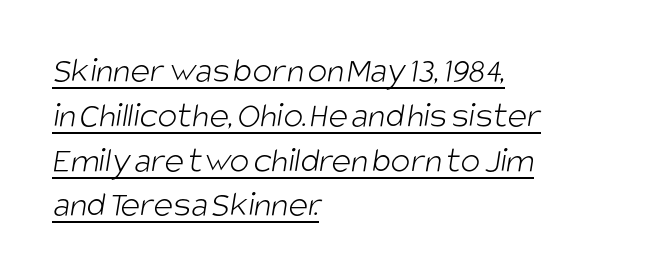
{"serif": "no", "bold": "no", "weight": "light", "width": "condensed", "stroke_contrast": "low", "x_height": "large", "monospaced": "no", "underline": "yes", "align": "left", "line_spacing_ratio": 1.21, "letter_spacing": "normal", "letter_spacing_em": 0.0, "glyph_px": 37}
